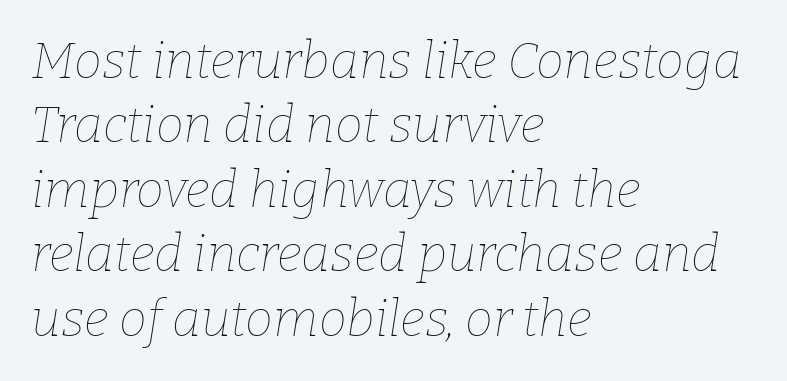
The image shows 50 px thin type, italic (leaning right); set left-aligned, normal line spacing (1.29x), normal letter spacing, not underlined; low stroke contrast and a medium x-height.
